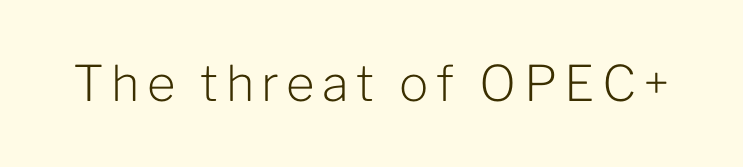
This is the regular roman posture of the typeface. This sample has the flowing, uneven cadence of proportional lettering. Letters rest on an invisible, unmarked baseline. The typeface chosen for these lines omits serifs. No extra ink here — the face is not bold.
